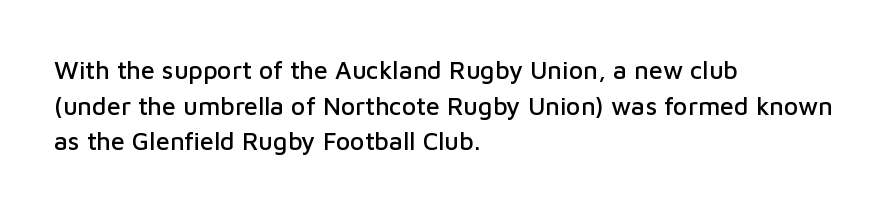
{"italic": "no", "underline": "no", "align": "left", "line_spacing": "normal", "line_spacing_ratio": 1.43, "letter_spacing": "normal", "letter_spacing_em": 0.0, "glyph_px": 25}
